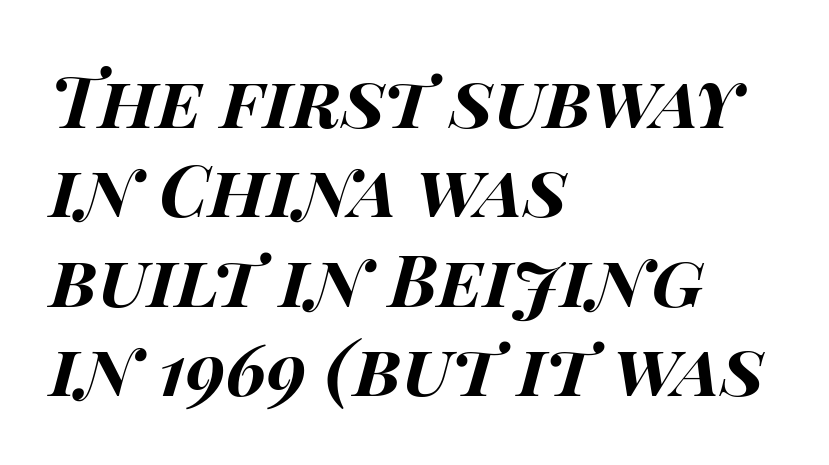
Compared with ordinary roman type, these characters are visibly tilted. Strokes here are thick enough to call this a true bold. In CSS terms this would be text-align: left. The string is rendered with underlining switched off.
